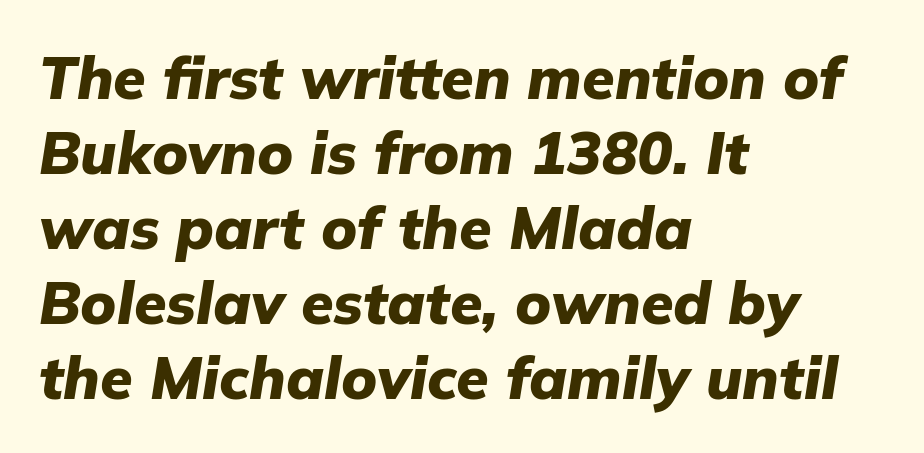
The image shows 59 px heavy type, italic (leaning right); set left-aligned, normal line spacing (1.27x), normal letter spacing, not underlined; low stroke contrast and a medium x-height.
